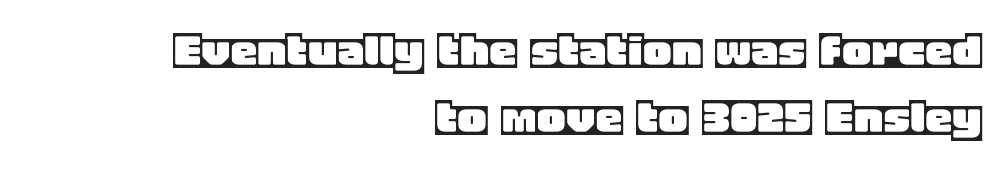
The zone under the glyphs is completely vacant. A typesetter would call this zero additional tracking. Spacing verdict: proportional, widths tailored to each character. This is roman type, the default non-slanted kind.
